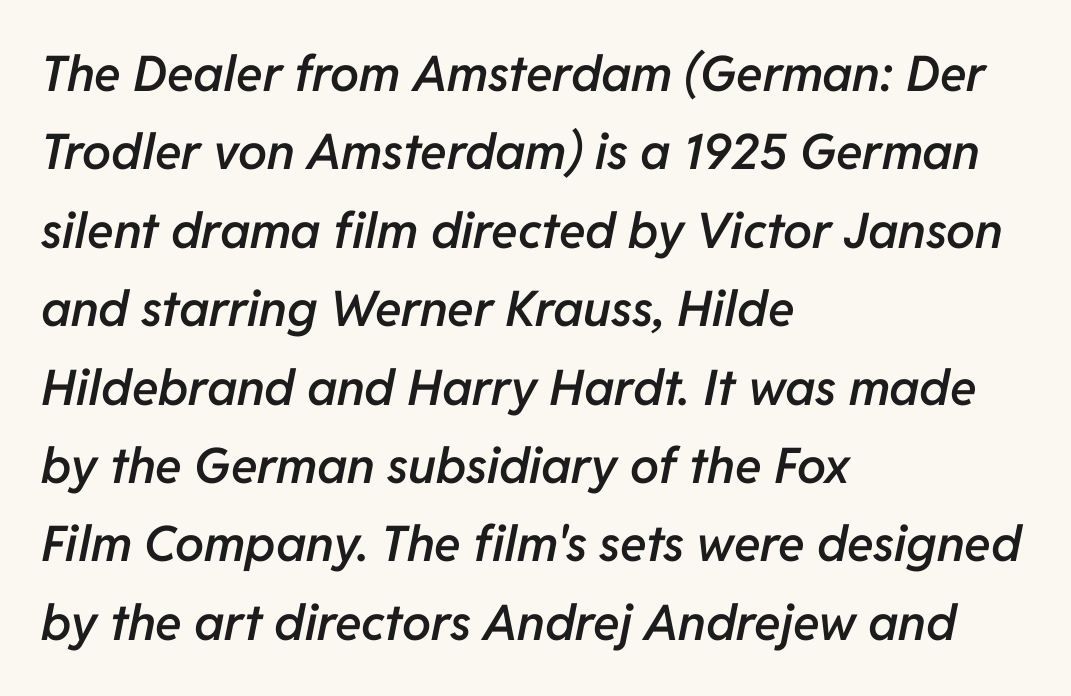
Would a proofreader flag this as italicized? Yes. Note the varied advance widths — an 'i' is clearly narrower than an 'm'. Descender tails drop into unmarked territory. The letters sit at their default tracking, neither squeezed nor spread.
